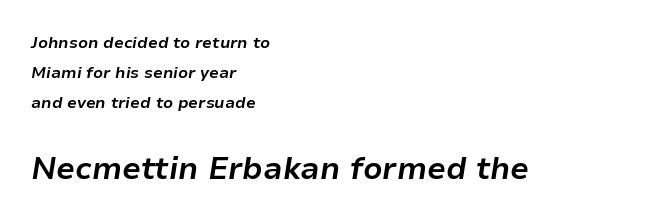
Q: Is the text bold? A: Yes.
Q: Is the text italic (slanted)? A: Yes, it leans right by about 9 degrees.
Q: Is the text underlined? A: No.
Q: How is the paragraph aligned? A: Left-aligned.
Q: Is the spacing between letters normal or unusually wide? A: Normal.
Q: Which block of text is set in a larger size, the first (top) or the second (bottom)? A: The second (bottom) one.
Q: Width (condensed, normal, or wide)? A: Normal.
Q: Stroke contrast? A: Low.
Q: x-height? A: Medium.
Q: Monospaced? A: No.
